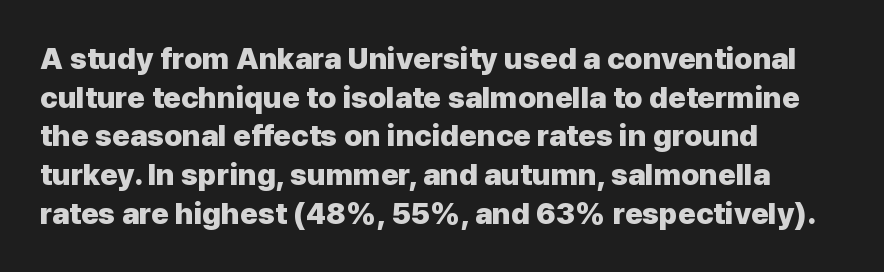
Q: Is the text bold? A: Yes.
Q: Is the text italic (slanted)? A: No, it is upright.
Q: Is the typeface a serif or a sans-serif typeface? A: Sans-serif.
Q: Is the text underlined? A: No.
Q: How is the paragraph aligned? A: Left-aligned.
Q: Is the spacing between letters normal or unusually wide? A: Normal.
Q: Is the spacing between lines tight, normal or loose? A: Normal.
Q: Width (condensed, normal, or wide)? A: Normal.
Q: Stroke contrast? A: Low.
Q: x-height? A: Medium.
Q: Monospaced? A: No.
